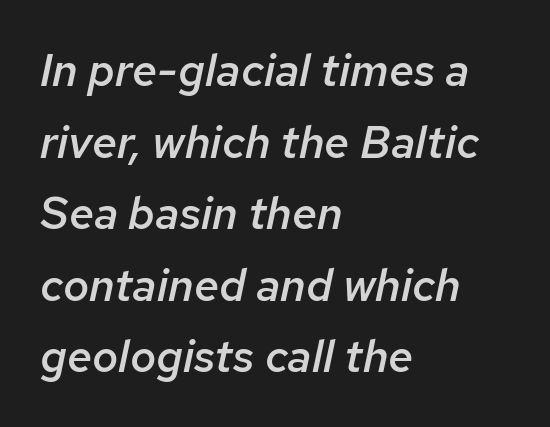
Q: Is the text bold? A: Semi-bold.
Q: Is the text italic (slanted)? A: Yes, it leans right by about 12 degrees.
Q: Is the text underlined? A: No.
Q: How is the paragraph aligned? A: Left-aligned.
Q: Is the spacing between letters normal or unusually wide? A: Normal.
Q: Is the spacing between lines tight, normal or loose? A: Normal.
Q: Width (condensed, normal, or wide)? A: Normal.
Q: Stroke contrast? A: Low.
Q: x-height? A: Medium.
Q: Monospaced? A: No.
